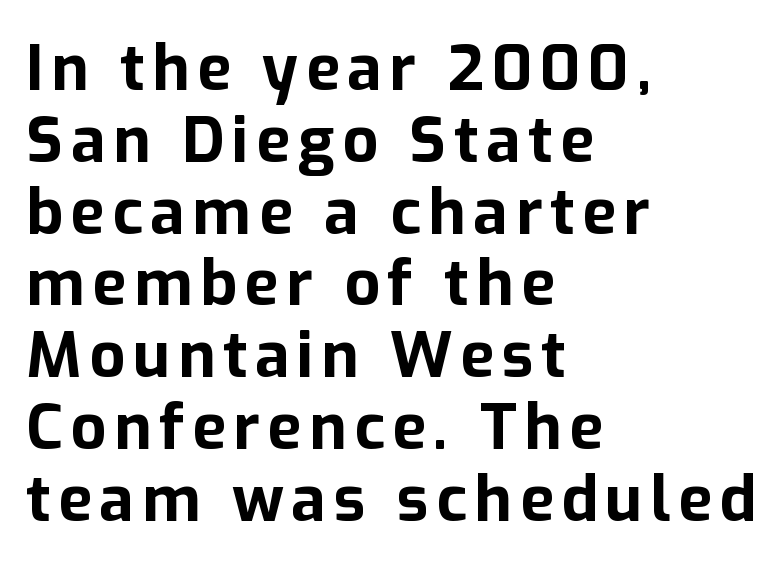
{"serif": "no", "italic": "no", "bold": "yes", "weight": "bold", "width": "normal", "stroke_contrast": "low", "x_height": "medium", "monospaced": "no", "underline": "no", "align": "left", "line_spacing": "tight", "line_spacing_ratio": 1.14, "glyph_px": 63}
